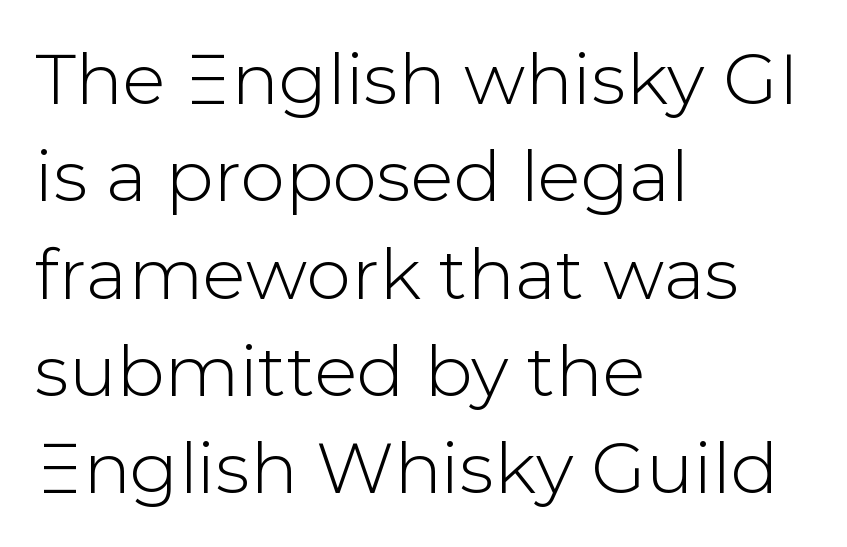
The image shows 71 px sans-serif type, upright; set left-aligned, normal line spacing (1.37x), normal letter spacing, not underlined; low stroke contrast and a medium x-height.
